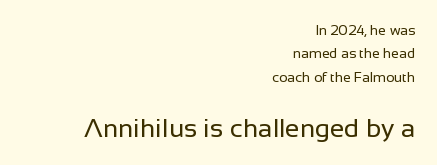
Q: Is the text bold? A: No.
Q: Is the text italic (slanted)? A: No, it is upright.
Q: Is the text underlined? A: No.
Q: How is the paragraph aligned? A: Right-aligned.
Q: Is the spacing between letters normal or unusually wide? A: Normal.
Q: Is the spacing between lines tight, normal or loose? A: Normal.
Q: Which block of text is set in a larger size, the first (top) or the second (bottom)? A: The second (bottom) one.
